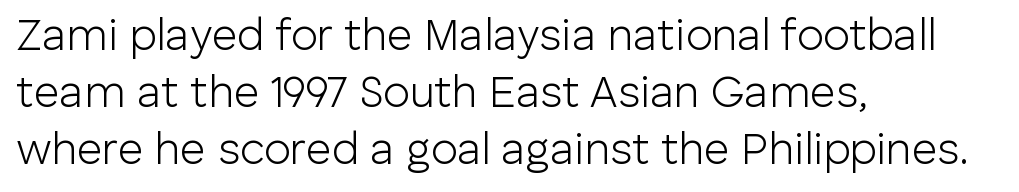
{"serif": "no", "italic": "no", "bold": "no", "weight": "light", "width": "normal", "stroke_contrast": "low", "x_height": "medium", "monospaced": "no", "underline": "no", "align": "left", "line_spacing": "normal", "line_spacing_ratio": 1.3, "letter_spacing": "normal", "letter_spacing_em": 0.0, "glyph_px": 44}
